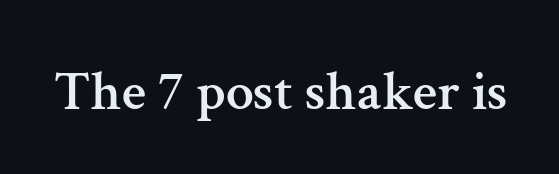
Little horizontal feet cap the strokes, marking this as serif type. Characters follow at the spacing the type designer built in. Tall strokes in this sample are plumb rather than angled. Think of a printed novel: that variable character pitch is what you see here.
